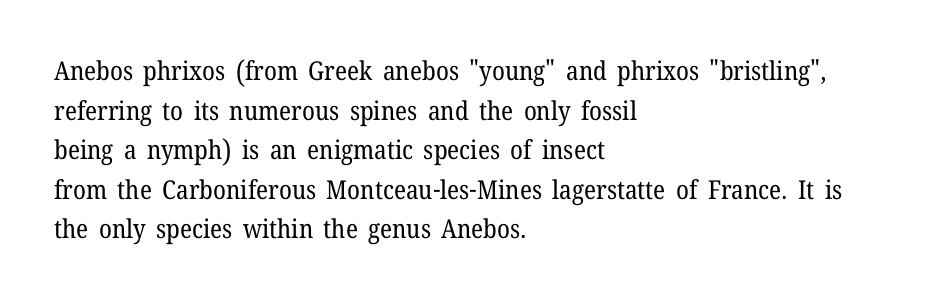
The image shows 26 px text type, upright; set left-aligned, normal line spacing (1.52x), normal letter spacing, not underlined.
